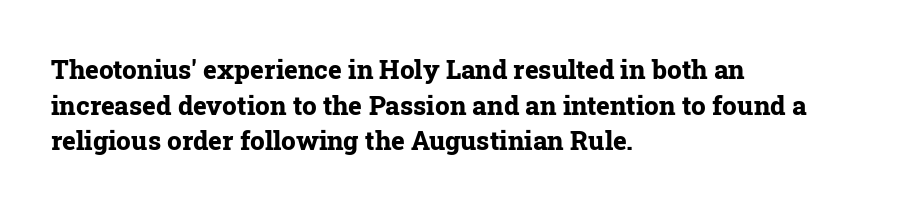
Q: Is the text bold? A: Yes.
Q: Is the text italic (slanted)? A: No, it is upright.
Q: Is the text underlined? A: No.
Q: How is the paragraph aligned? A: Left-aligned.
Q: Is the spacing between letters normal or unusually wide? A: Normal.
Q: Is the spacing between lines tight, normal or loose? A: Normal.
